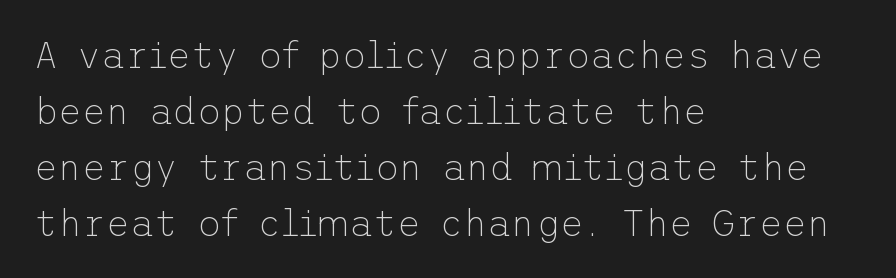
The image shows 37 px thin sans-serif type, upright; set left-aligned, normal line spacing (1.51x), normal letter spacing, not underlined; low stroke contrast and a medium x-height.
